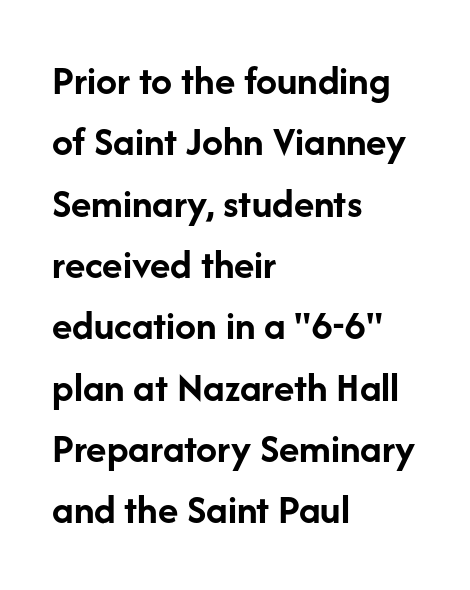
{"serif": "no", "italic": "no", "bold": "yes", "weight": "semibold", "width": "normal", "stroke_contrast": "low", "x_height": "medium", "monospaced": "no", "underline": "no", "align": "left", "line_spacing": "normal", "line_spacing_ratio": 1.46, "letter_spacing": "normal", "letter_spacing_em": 0.0, "glyph_px": 42}
